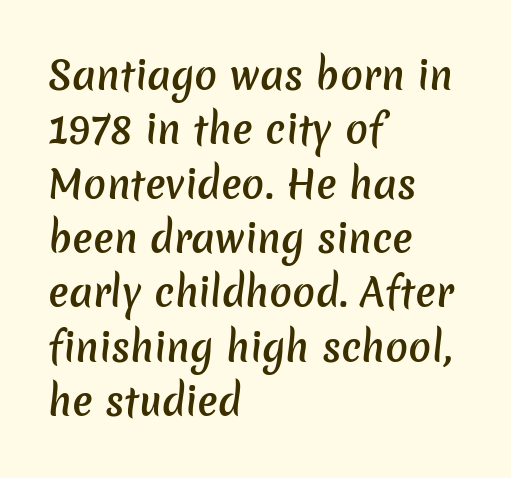
The image shows 38 px semibold sans-serif type; set left-aligned, normal line spacing (1.43x), normal letter spacing, not underlined; low stroke contrast and a medium x-height.
